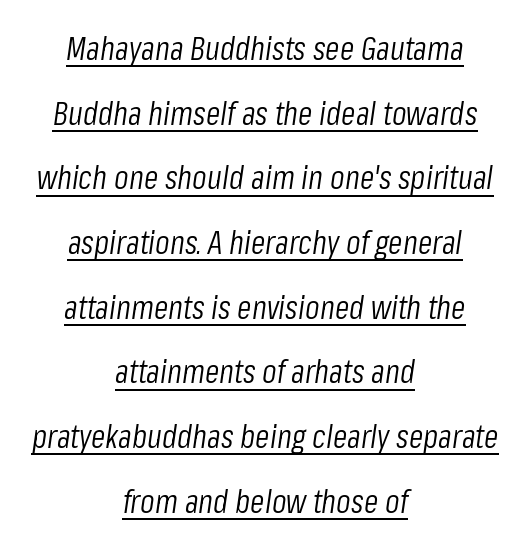
The image shows 33 px light, condensed type, italic (leaning right); set centered, loose line spacing (1.96x), normal letter spacing, underlined; low stroke contrast and a medium x-height.
